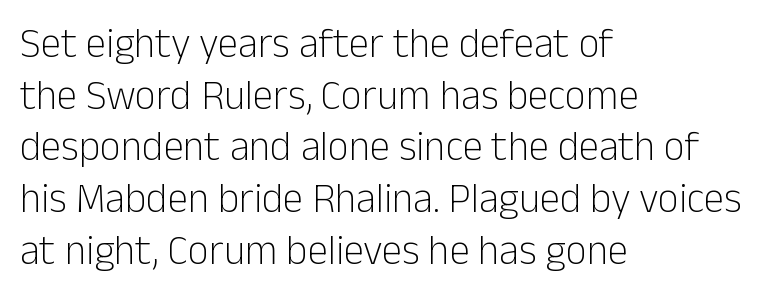
The image shows 41 px light sans-serif type, upright; set left-aligned, normal line spacing (1.26x), normal letter spacing, not underlined; low stroke contrast and a medium x-height.
